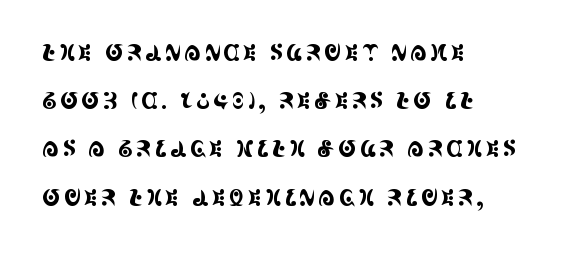
Q: Is the text italic (slanted)? A: No, it is upright.
Q: Is the text underlined? A: No.
Q: How is the paragraph aligned? A: Left-aligned.
Q: Is the spacing between lines tight, normal or loose? A: Loose.
